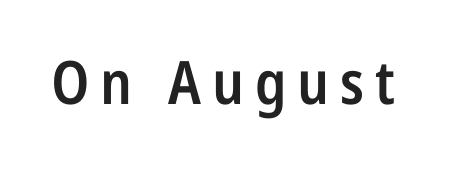
The image shows 60 px semibold, condensed sans-serif type, upright; set not underlined; low stroke contrast and a medium x-height.
